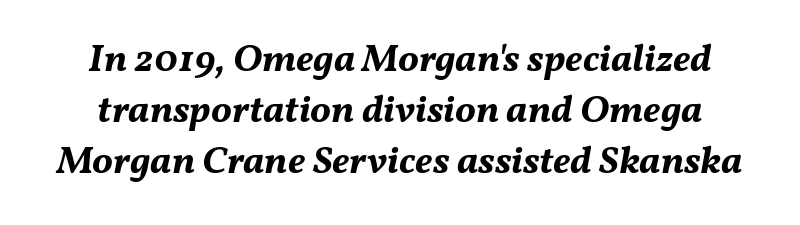
The image shows 39 px bold type, italic (leaning right); set centered, normal line spacing (1.31x), normal letter spacing, not underlined; medium stroke contrast and a medium x-height.
